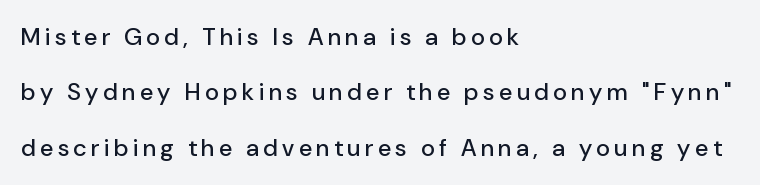
The image shows 24 px text type, upright; set left-aligned, loose line spacing (2.31x), not underlined.
